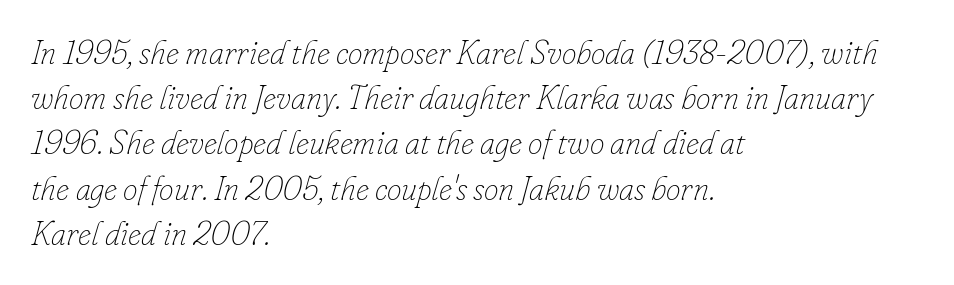
{"italic": "yes", "lean": "right", "slant_degrees": 16, "bold": "no", "weight": "thin", "width": "normal", "stroke_contrast": "low", "x_height": "small", "monospaced": "no", "underline": "no", "align": "left", "line_spacing": "normal", "line_spacing_ratio": 1.37, "letter_spacing": "normal", "letter_spacing_em": 0.0, "glyph_px": 33}
